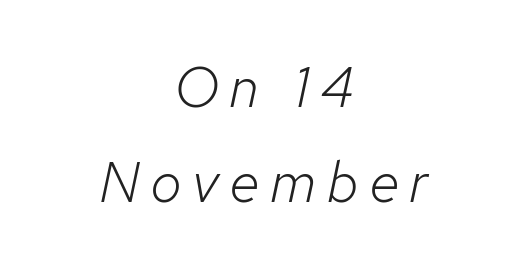
The lines sit at an ordinary, default distance from one another. This reads as an unemphasized weight, regular at the heaviest. The glyphs are unaccompanied by any horizontal stroke below them. The paragraph has two soft edges and a firm central axis.
